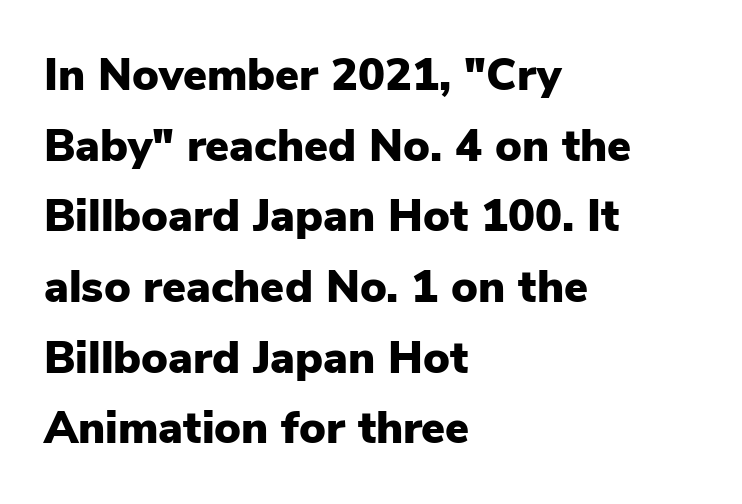
Regarding leading, the lines here are spaced in the standard way. A student would call this left alignment; a typographer would say flush left, rag right. Is the type bold? Yes — the strokes are clearly thick and heavy. Each word holds together tightly as a unit, with standard inter-letter gaps. You can tell from the bare stems that sans-serif type was used. Anything drawn beneath the words? Only blank space.
